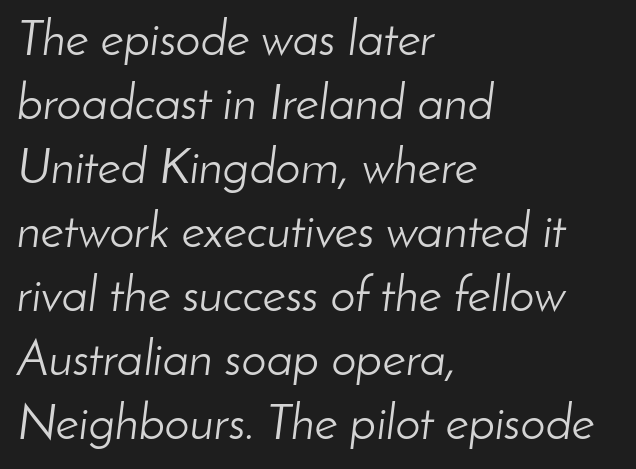
On a weight scale, this lands at 450 or below. The block of text has a typical density, with ordinary space between rows. Characters follow at the spacing the type designer built in. This sample has the flowing, uneven cadence of proportional lettering. Quick note: underline off.
